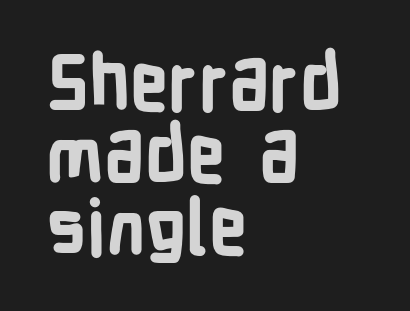
You could not count columns in this text — the font is proportionally spaced. Italic? Not at all — the glyphs are vertical. Rows of type sit shoulder to shoulder in the vertical direction. I'd call this a sans setting — the letters go barefoot. The lines in this sample share a left origin and differ only in where they stop. The characters look thick and weighty, a clear bold.
